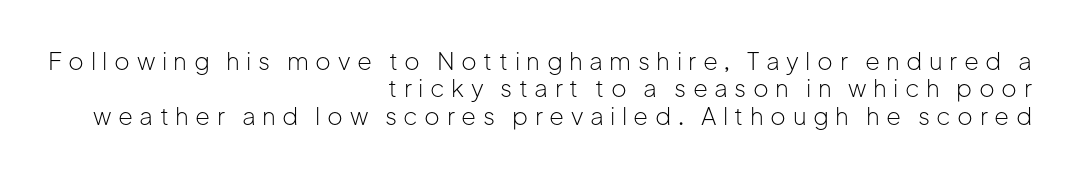
Underlining? Definitely not there. The rendering inserts visible extra space after every character. Horizontal bands of white between lines are thin slivers. No letter is thick-stroked: the sample isn't bold.
